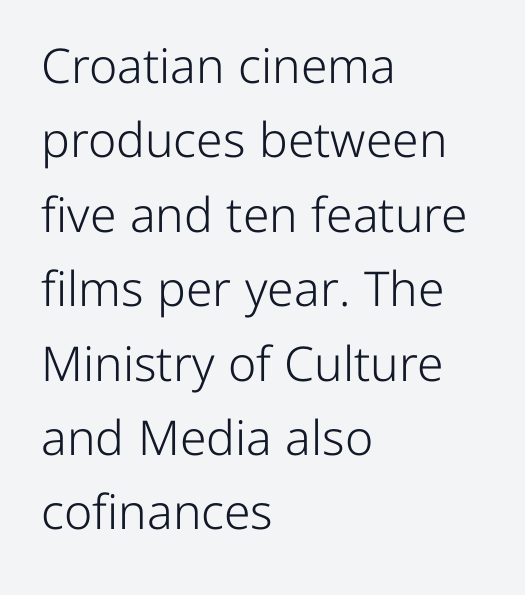
One glance says typical: line gaps are just what's usual. Character widths vary here, with narrow letters taking less room than wide ones. The text was rendered using a sans face with plain stroke endings. The words here are not underlined.
